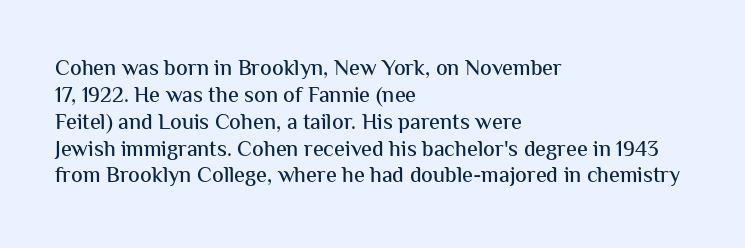
Q: Is the text italic (slanted)? A: No, it is upright.
Q: Is the text underlined? A: No.
Q: How is the paragraph aligned? A: Left-aligned.
Q: Is the spacing between letters normal or unusually wide? A: Normal.
